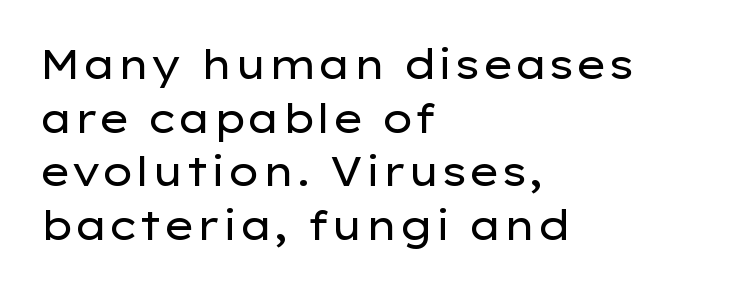
{"serif": "no", "italic": "no", "bold": "no", "weight": "regular", "width": "wide", "stroke_contrast": "low", "x_height": "medium", "monospaced": "no", "underline": "no", "align": "left", "line_spacing": "normal", "line_spacing_ratio": 1.34, "letter_spacing": "normal", "letter_spacing_em": 0.0, "glyph_px": 40}
